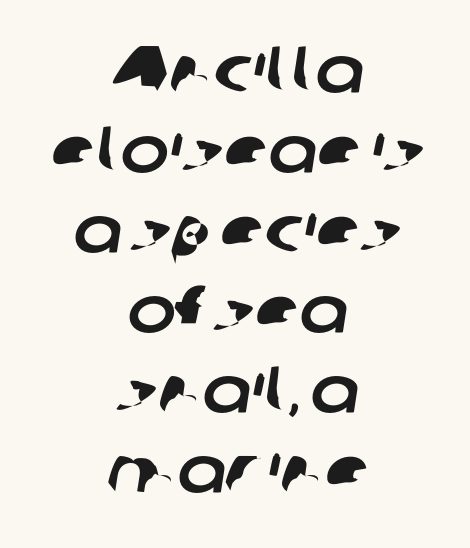
{"serif": "no", "width": "normal", "stroke_contrast": "low", "x_height": "medium", "monospaced": "no", "underline": "no", "align": "center", "line_spacing_ratio": 1.23, "letter_spacing": "normal", "letter_spacing_em": 0.0, "glyph_px": 65}
